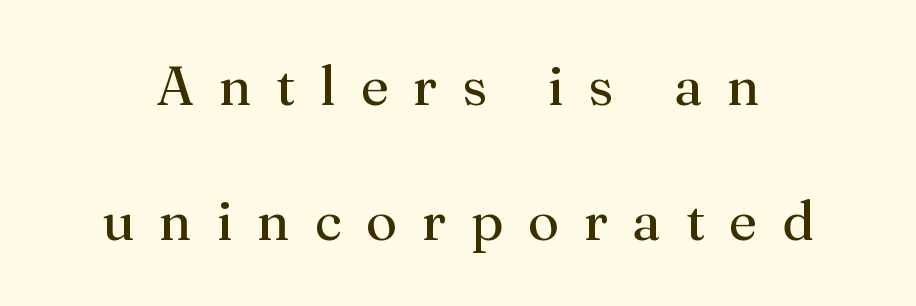
The image shows 55 px regular-weight serif type, upright; set loose line spacing (2.45x), unusually wide letter spacing (+0.45 em), not underlined; medium stroke contrast and a medium x-height.
